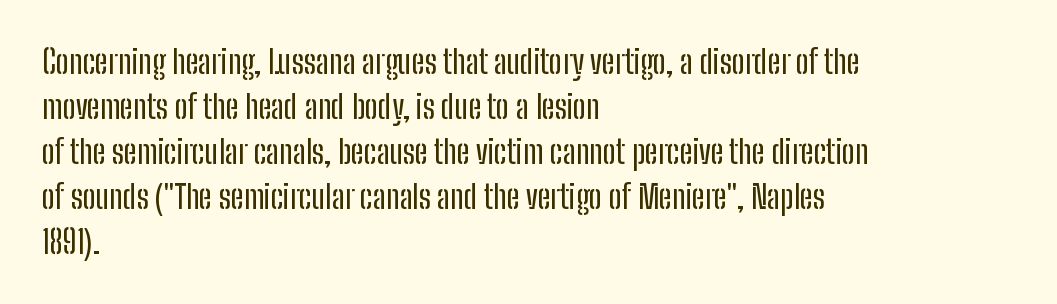
Does the type have serifs? No, each stem ends abruptly. Visually the block forms a straight wall on the left and a jagged coastline on the right. The passage shown is typed in a proportional face where columns would drift. Ordinary non-slanted type is in use. Regular leading. Short note: letters normally spaced.
